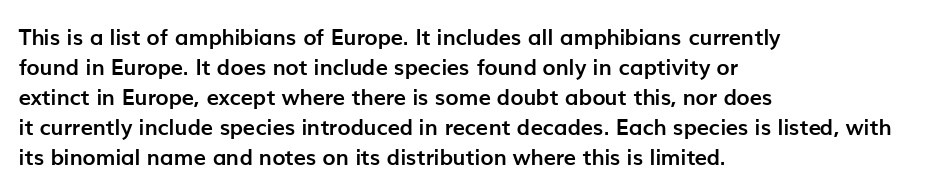
The image shows 22 px bold type, upright; set left-aligned, normal line spacing (1.36x), normal letter spacing, not underlined.
